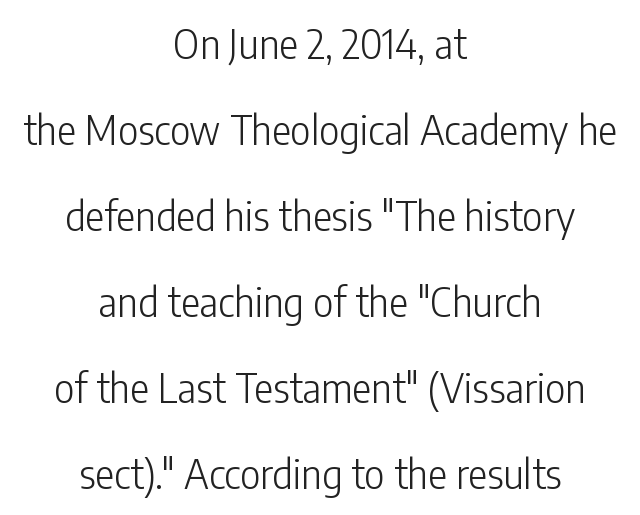
Q: Is the text bold? A: No.
Q: Is the text italic (slanted)? A: No, it is upright.
Q: Is the typeface a serif or a sans-serif typeface? A: Sans-serif.
Q: Is the text underlined? A: No.
Q: How is the paragraph aligned? A: Centered.
Q: Is the spacing between letters normal or unusually wide? A: Normal.
Q: Is the spacing between lines tight, normal or loose? A: Loose.
Q: Width (condensed, normal, or wide)? A: Condensed.
Q: Stroke contrast? A: Low.
Q: x-height? A: Medium.
Q: Monospaced? A: No.
